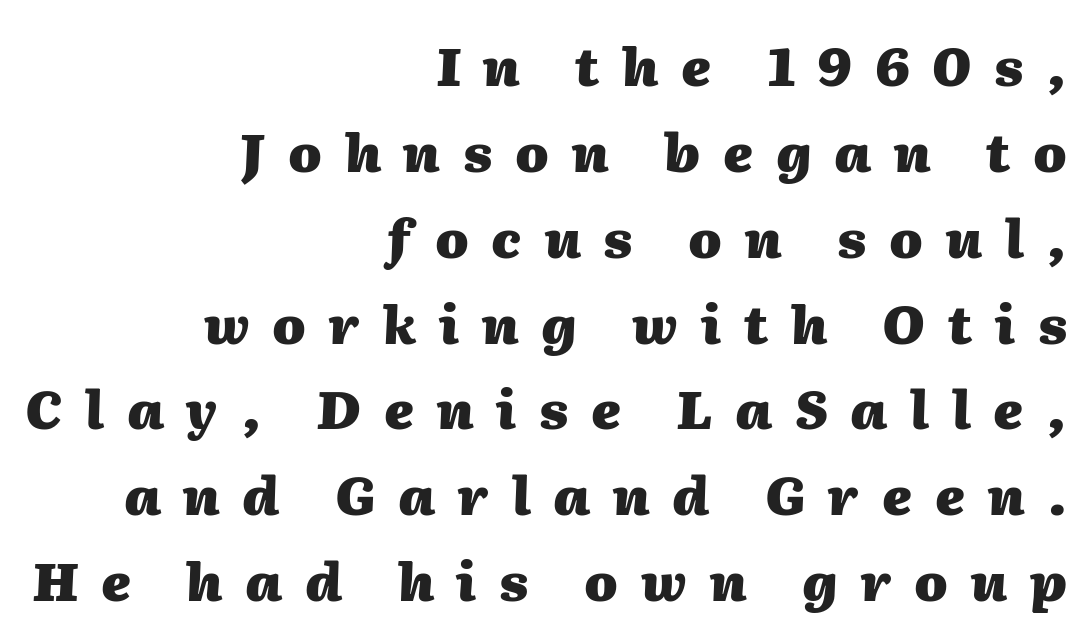
{"italic": "yes", "lean": "right", "slant_degrees": 2, "bold": "yes", "weight": "heavy", "width": "normal", "stroke_contrast": "medium", "x_height": "medium", "monospaced": "no", "underline": "no", "align": "right", "line_spacing": "normal", "line_spacing_ratio": 1.62, "letter_spacing": "wide", "letter_spacing_em": 0.43, "glyph_px": 53}
